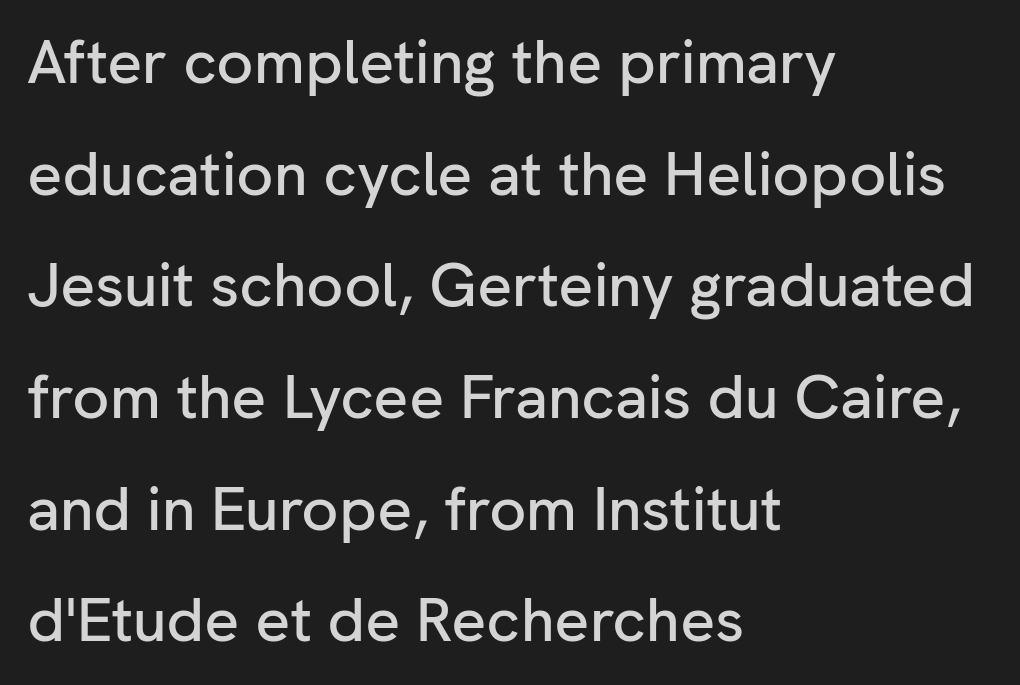
{"serif": "no", "italic": "no", "width": "normal", "stroke_contrast": "low", "x_height": "medium", "monospaced": "no", "underline": "no", "align": "left", "line_spacing_ratio": 1.83, "letter_spacing": "normal", "letter_spacing_em": 0.0, "glyph_px": 61}
